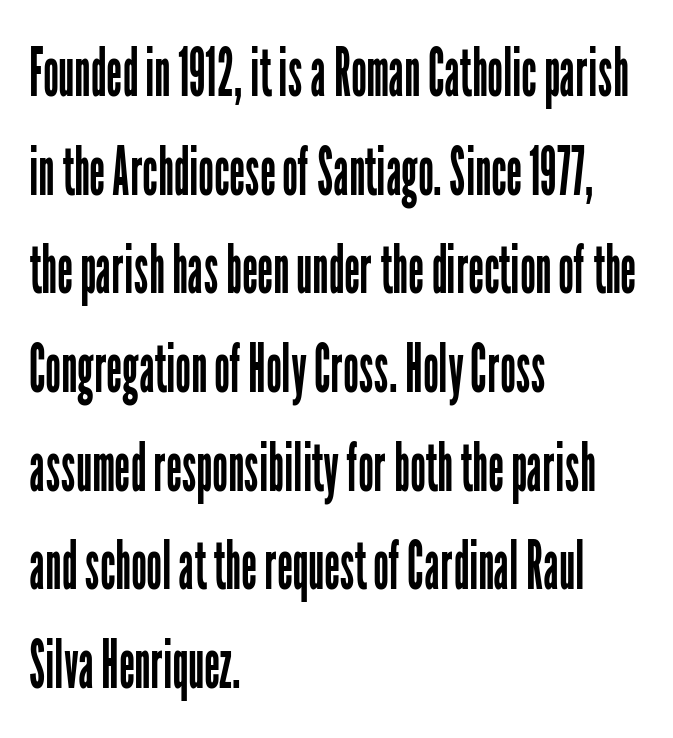
Q: Is the text bold? A: No.
Q: Is the text italic (slanted)? A: No, it is upright.
Q: Is the typeface a serif or a sans-serif typeface? A: Sans-serif.
Q: Is the text underlined? A: No.
Q: How is the paragraph aligned? A: Left-aligned.
Q: Is the spacing between letters normal or unusually wide? A: Normal.
Q: Is the spacing between lines tight, normal or loose? A: Normal.
Q: Width (condensed, normal, or wide)? A: Condensed.
Q: Stroke contrast? A: Low.
Q: x-height? A: Medium.
Q: Monospaced? A: No.
